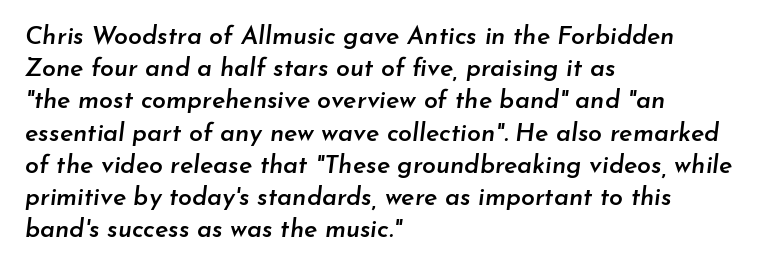
{"italic": "yes", "lean": "right", "slant_degrees": 7, "bold": "semi", "underline": "no", "align": "left", "line_spacing": "normal", "line_spacing_ratio": 1.29, "letter_spacing": "normal", "letter_spacing_em": 0.0, "glyph_px": 25}
